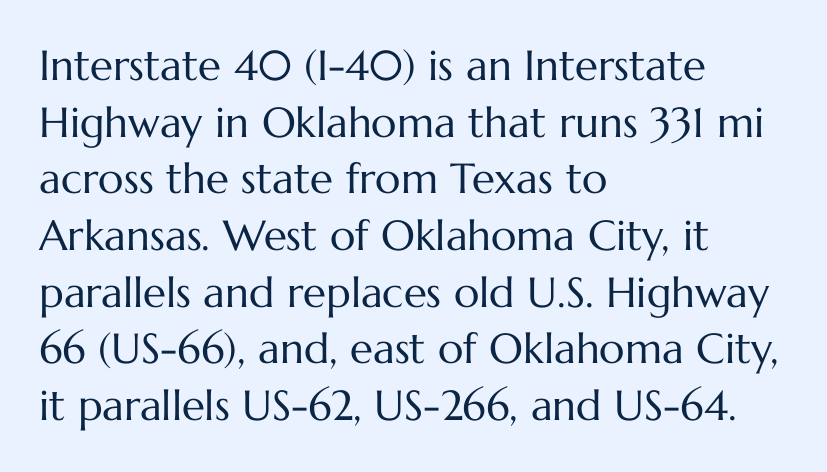
{"italic": "no", "bold": "no", "weight": "regular", "width": "normal", "stroke_contrast": "medium", "x_height": "medium", "monospaced": "no", "underline": "no", "align": "left", "line_spacing": "normal", "line_spacing_ratio": 1.35, "letter_spacing": "normal", "letter_spacing_em": 0.0, "glyph_px": 42}
